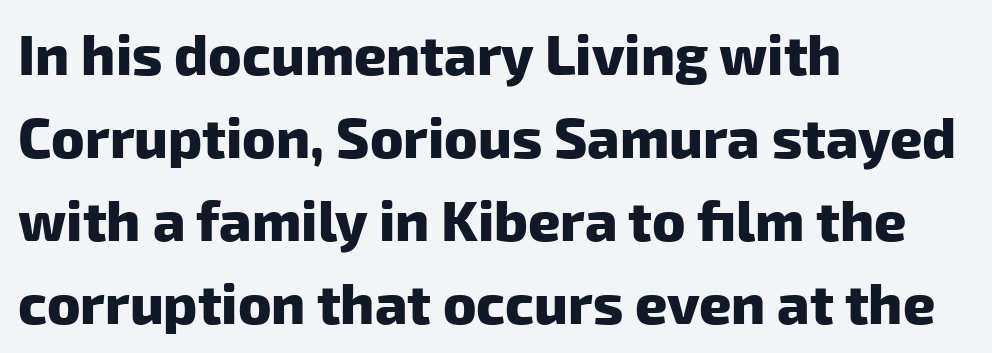
Note the varied advance widths — an 'i' is clearly narrower than an 'm'. The letterforms sit shoulder to shoulder at normal distance. The setting favours the left margin, as ordinary paragraphs usually do. The foot of each line stays bare and open. A sans-serif font was chosen for this passage. The designer left line spacing at the default.
